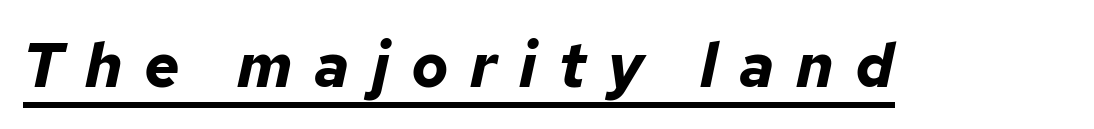
{"italic": "yes", "lean": "right", "slant_degrees": 12, "bold": "yes", "weight": "bold", "width": "normal", "stroke_contrast": "low", "x_height": "medium", "monospaced": "no", "underline": "yes", "letter_spacing": "wide", "letter_spacing_em": 0.35, "glyph_px": 62}
